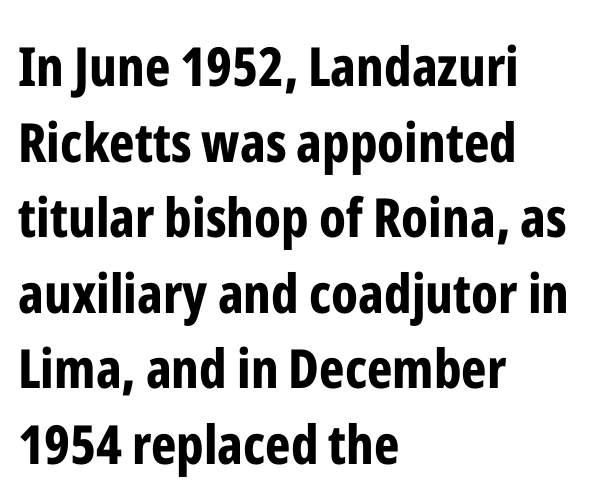
The image shows 54 px bold, condensed sans-serif type, upright; set left-aligned, normal line spacing (1.4x), normal letter spacing, not underlined; low stroke contrast and a medium x-height.
